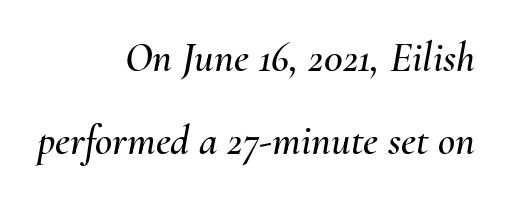
Q: Is the text italic (slanted)? A: Yes, it leans right by about 10 degrees.
Q: Is the text underlined? A: No.
Q: How is the paragraph aligned? A: Right-aligned.
Q: Is the spacing between letters normal or unusually wide? A: Normal.
Q: Is the spacing between lines tight, normal or loose? A: Loose.
Q: Width (condensed, normal, or wide)? A: Normal.
Q: Stroke contrast? A: Medium.
Q: x-height? A: Small.
Q: Monospaced? A: No.
